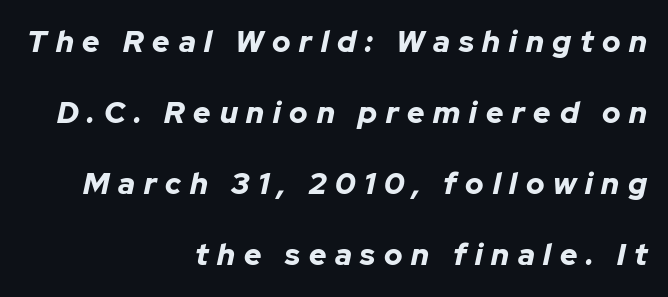
Weight: bold. The rendering uses natural spacing where letterforms have individual widths. Each row of text sits above clean, open space. Letter spacing: wide.
